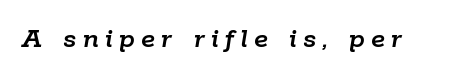
Q: Is the text italic (slanted)? A: Yes, it leans right by about 9 degrees.
Q: Is the text underlined? A: No.
Q: Is the spacing between letters normal or unusually wide? A: Unusually wide.
Q: Width (condensed, normal, or wide)? A: Normal.
Q: Stroke contrast? A: Low.
Q: x-height? A: Medium.
Q: Monospaced? A: No.
